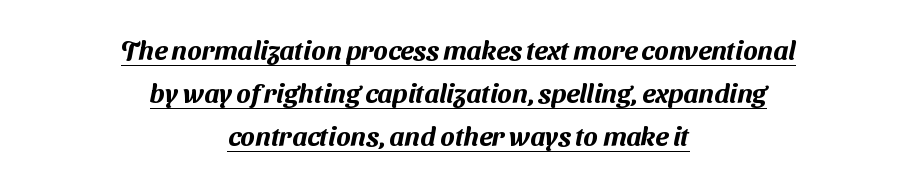
The image shows 27 px text type; set centered, normal line spacing (1.6x), normal letter spacing, underlined.
